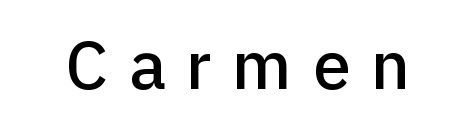
{"serif": "no", "italic": "no", "width": "normal", "stroke_contrast": "low", "x_height": "medium", "monospaced": "no", "underline": "no", "letter_spacing": "wide", "letter_spacing_em": 0.3, "glyph_px": 68}
